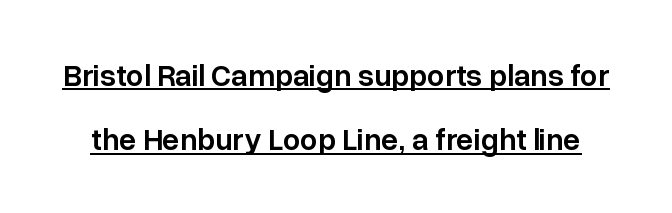
The image shows 31 px semibold sans-serif type, upright; set loose line spacing (2.07x), normal letter spacing, underlined; low stroke contrast and a medium x-height.
